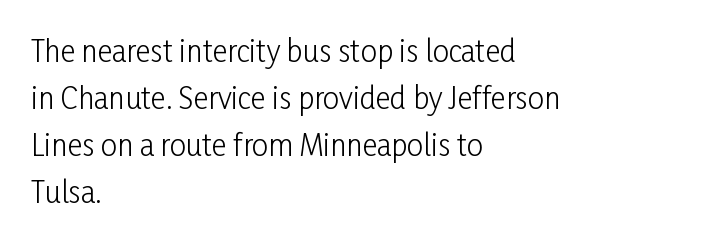
Q: Is the text bold? A: No.
Q: Is the text italic (slanted)? A: No, it is upright.
Q: Is the typeface a serif or a sans-serif typeface? A: Sans-serif.
Q: Is the text underlined? A: No.
Q: How is the paragraph aligned? A: Left-aligned.
Q: Is the spacing between letters normal or unusually wide? A: Normal.
Q: Is the spacing between lines tight, normal or loose? A: Normal.
Q: Width (condensed, normal, or wide)? A: Condensed.
Q: Stroke contrast? A: Low.
Q: x-height? A: Medium.
Q: Monospaced? A: No.
